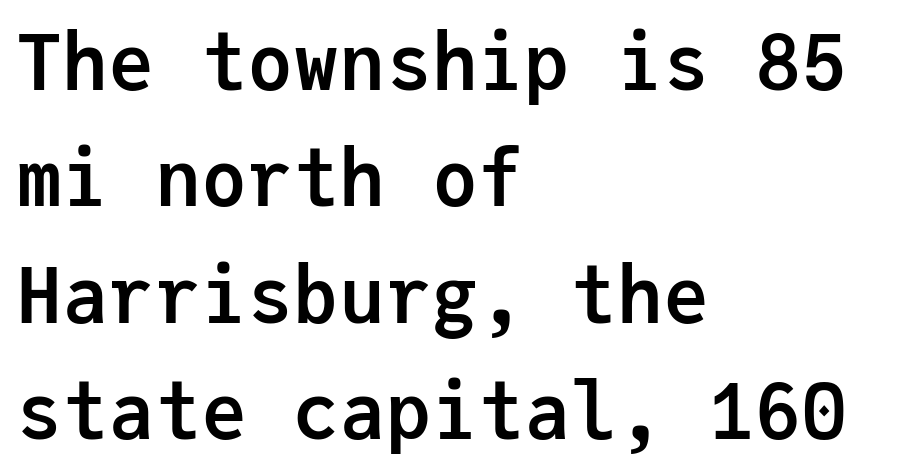
{"serif": "no", "italic": "no", "bold": "yes", "weight": "semibold", "width": "normal", "stroke_contrast": "low", "x_height": "medium", "monospaced": "yes", "underline": "no", "align": "left", "line_spacing": "normal", "line_spacing_ratio": 1.51, "letter_spacing": "normal", "letter_spacing_em": 0.0, "glyph_px": 77}
